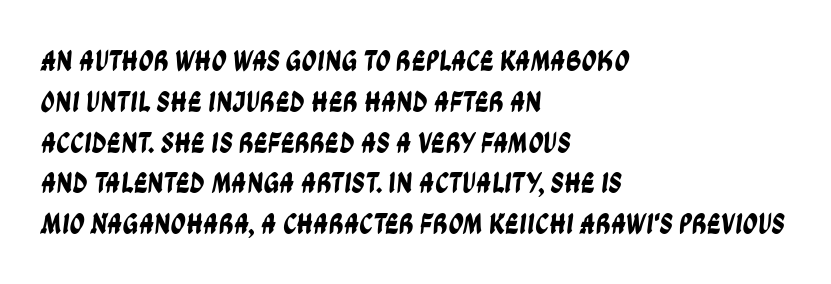
Q: Is the typeface a serif or a sans-serif typeface? A: Sans-serif.
Q: Is the text underlined? A: No.
Q: How is the paragraph aligned? A: Left-aligned.
Q: Is the spacing between letters normal or unusually wide? A: Normal.
Q: Is the spacing between lines tight, normal or loose? A: Normal.
Q: Width (condensed, normal, or wide)? A: Condensed.
Q: Stroke contrast? A: Low.
Q: x-height? A: Large.
Q: Monospaced? A: No.
